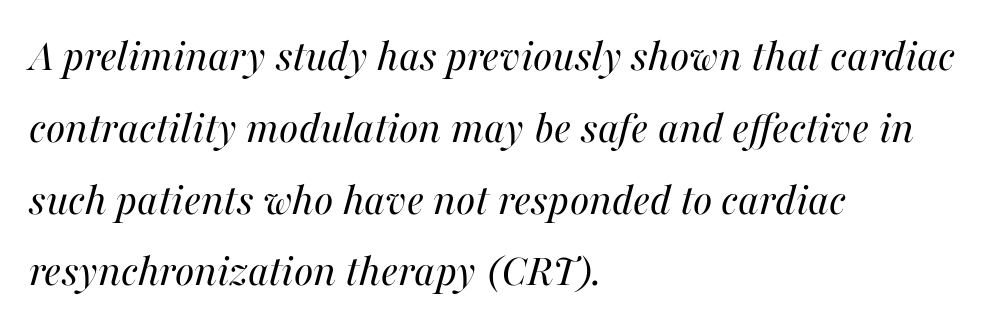
The image shows 46 px regular-weight type, italic (leaning right); set left-aligned, normal line spacing (1.56x), normal letter spacing, not underlined; medium stroke contrast and a medium x-height.
